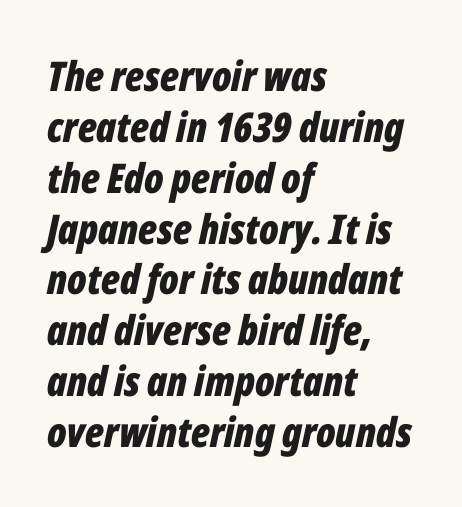
{"italic": "yes", "lean": "right", "slant_degrees": 12, "bold": "yes", "weight": "bold", "width": "condensed", "stroke_contrast": "low", "x_height": "medium", "monospaced": "no", "underline": "no", "align": "left", "line_spacing_ratio": 1.24, "letter_spacing": "normal", "letter_spacing_em": 0.0, "glyph_px": 41}
